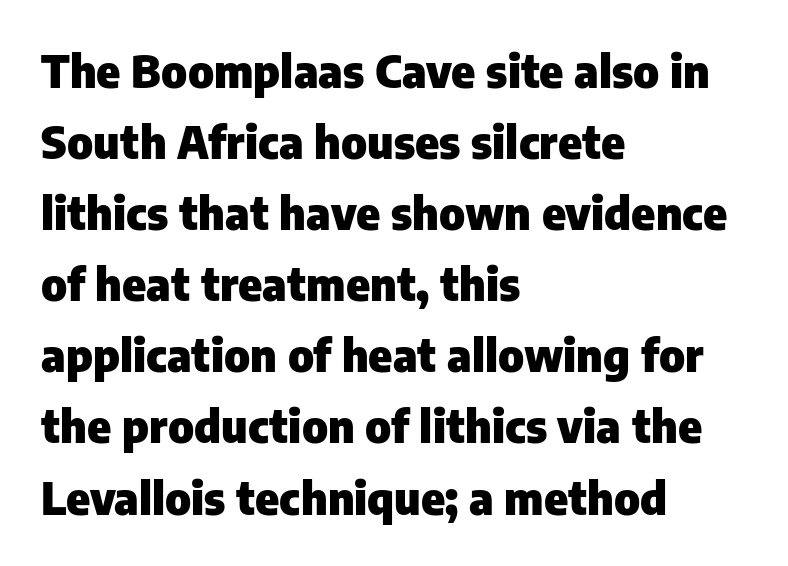
The image shows 45 px heavy sans-serif type, upright; set left-aligned, normal line spacing (1.58x), normal letter spacing, not underlined; low stroke contrast and a medium x-height.
